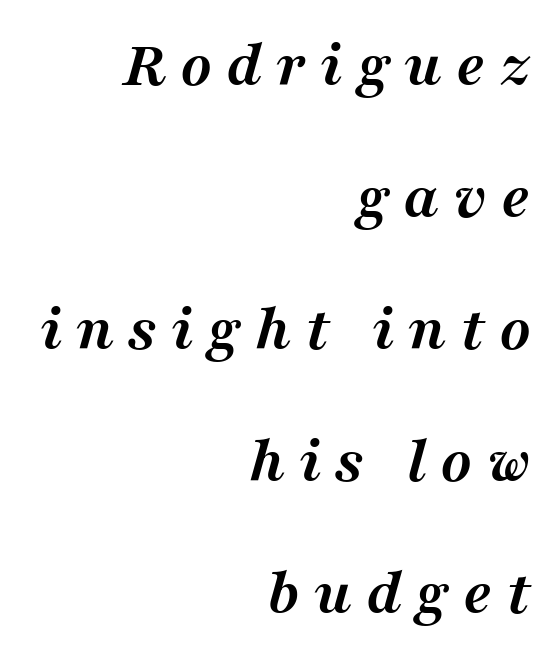
The image shows 66 px semibold serif type, italic (leaning right); set right-aligned, loose line spacing (2.0x), unusually wide letter spacing (+0.21 em), not underlined; medium stroke contrast and a medium x-height.
